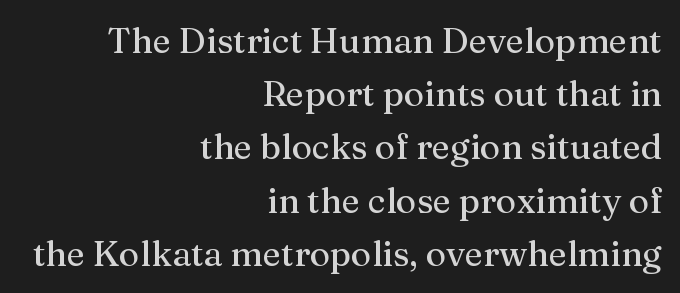
The glyphs are unaccompanied by any horizontal stroke below them. The letters advance in unequal steps, a hallmark of proportional type. The block of text has a typical density, with ordinary space between rows. Type style note: has serifs. Nothing unusual about the tracking: characters are spaced as the font intends. Every stem runs plumb, perpendicular to the baseline.
